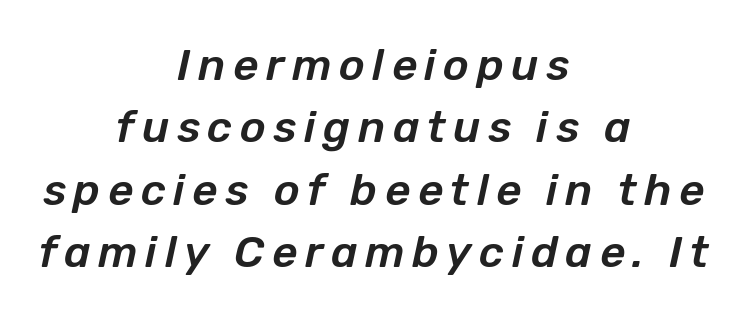
The image shows 44 px text type, italic (leaning right); set centered, normal line spacing (1.42x), not underlined; low stroke contrast and a medium x-height.
